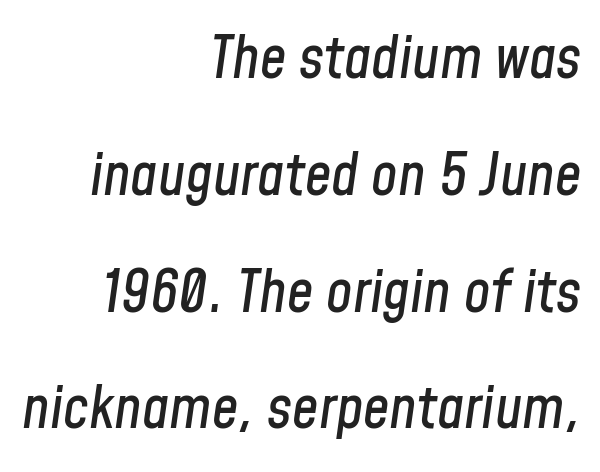
{"italic": "yes", "lean": "right", "slant_degrees": 8, "width": "condensed", "stroke_contrast": "low", "x_height": "medium", "monospaced": "no", "underline": "no", "align": "right", "line_spacing": "loose", "line_spacing_ratio": 1.98, "letter_spacing": "normal", "letter_spacing_em": 0.0, "glyph_px": 59}
